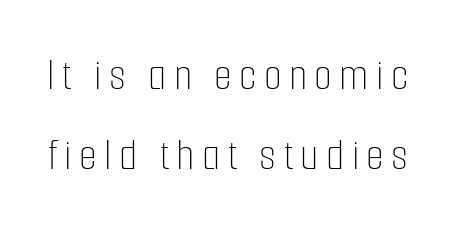
{"italic": "no", "bold": "no", "weight": "thin", "width": "condensed", "stroke_contrast": "low", "x_height": "medium", "monospaced": "no", "underline": "no", "line_spacing_ratio": 1.73, "glyph_px": 46}
